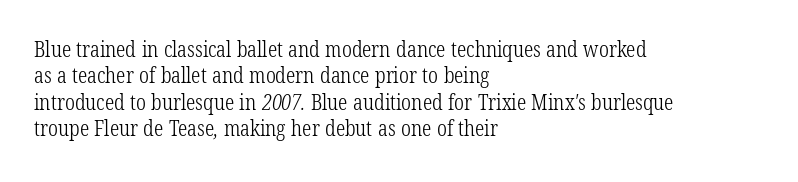
The image shows 21 px text type; set left-aligned, normal line spacing (1.26x), normal letter spacing, not underlined.
